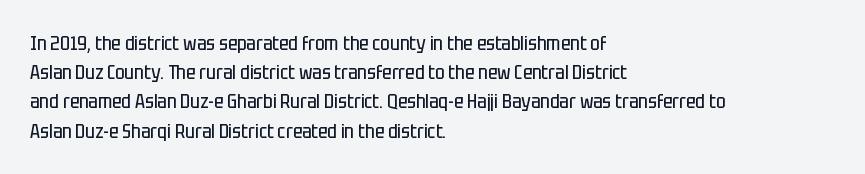
{"italic": "no", "bold": "no", "underline": "no", "align": "left", "line_spacing": "normal", "line_spacing_ratio": 1.46, "letter_spacing": "normal", "letter_spacing_em": 0.0, "glyph_px": 20}
